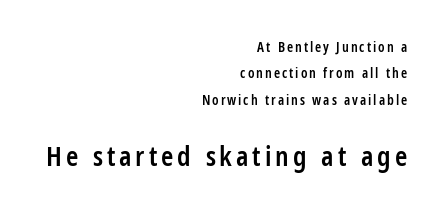
Q: Is the text bold? A: Semi-bold.
Q: Is the text italic (slanted)? A: No, it is upright.
Q: Is the typeface a serif or a sans-serif typeface? A: Sans-serif.
Q: Is the text underlined? A: No.
Q: How is the paragraph aligned? A: Right-aligned.
Q: Which block of text is set in a larger size, the first (top) or the second (bottom)? A: The second (bottom) one.
Q: Width (condensed, normal, or wide)? A: Condensed.
Q: Stroke contrast? A: Low.
Q: x-height? A: Large.
Q: Monospaced? A: No.
